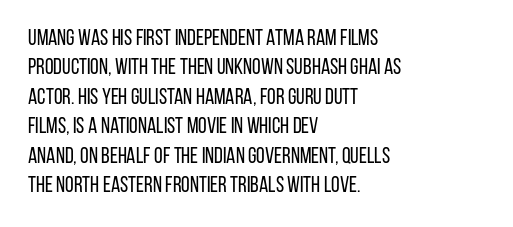
Bare-footed words on every line. Every stem runs plumb, perpendicular to the baseline. The typesetting does not lean heavy: it is not bold. Tracking value appears to be zero — textbook default spacing. The vertical gap from one line to the next is medium.
